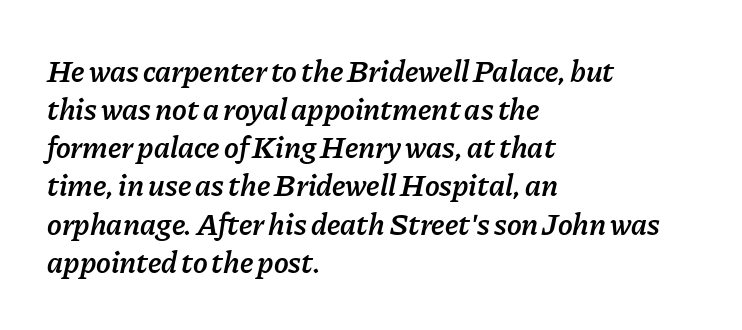
The passage shown is typed in a proportional face where columns would drift. The foot of each line stays bare and open. What weight is shown? A semibold, between regular and bold. This sample uses plain, unmodified letter spacing. The setting favours the left margin, as ordinary paragraphs usually do.
